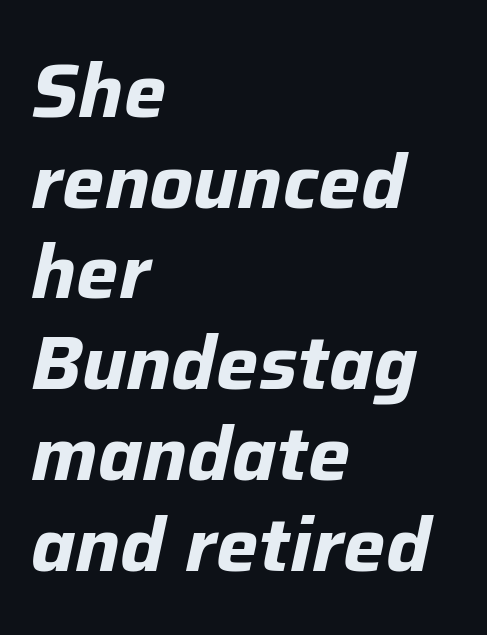
{"italic": "yes", "lean": "right", "slant_degrees": 12, "bold": "yes", "weight": "bold", "width": "normal", "stroke_contrast": "low", "x_height": "medium", "monospaced": "no", "underline": "no", "align": "left", "line_spacing_ratio": 1.21, "letter_spacing": "normal", "letter_spacing_em": 0.0, "glyph_px": 75}
